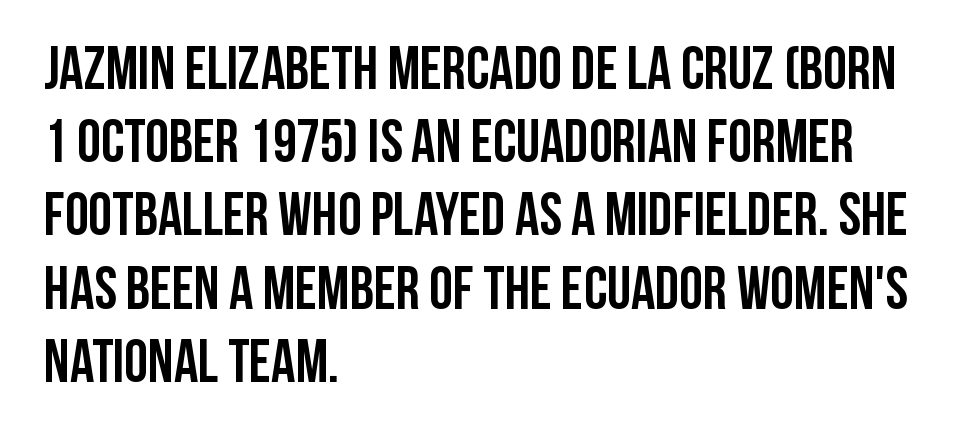
Q: Is the text bold? A: Yes.
Q: Is the text italic (slanted)? A: No, it is upright.
Q: Is the typeface a serif or a sans-serif typeface? A: Sans-serif.
Q: Is the text underlined? A: No.
Q: How is the paragraph aligned? A: Left-aligned.
Q: Is the spacing between letters normal or unusually wide? A: Normal.
Q: Width (condensed, normal, or wide)? A: Condensed.
Q: Stroke contrast? A: Low.
Q: x-height? A: Large.
Q: Monospaced? A: No.
